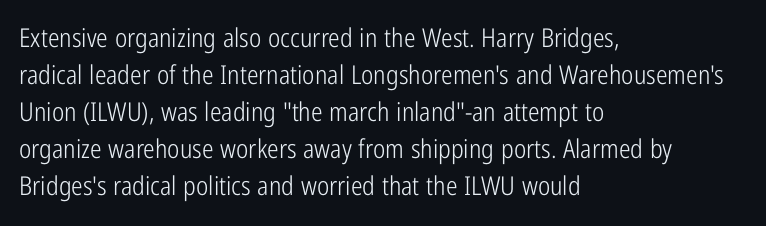
Q: Is the text bold? A: No.
Q: Is the text italic (slanted)? A: No, it is upright.
Q: Is the text underlined? A: No.
Q: How is the paragraph aligned? A: Left-aligned.
Q: Is the spacing between letters normal or unusually wide? A: Normal.
Q: Is the spacing between lines tight, normal or loose? A: Normal.
